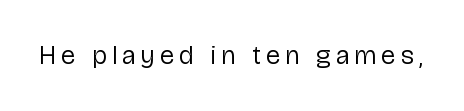
Q: Is the text bold? A: No.
Q: Is the text italic (slanted)? A: No, it is upright.
Q: Is the text underlined? A: No.
Q: Is the spacing between letters normal or unusually wide? A: Unusually wide.
